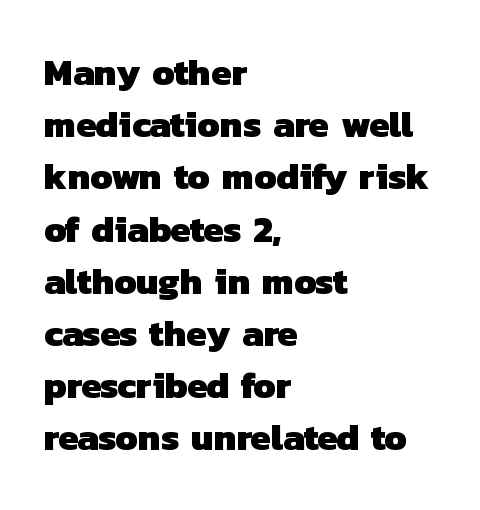
{"serif": "no", "bold": "yes", "weight": "heavy", "width": "normal", "stroke_contrast": "low", "x_height": "medium", "monospaced": "no", "underline": "no", "align": "left", "line_spacing": "normal", "line_spacing_ratio": 1.41, "letter_spacing": "normal", "letter_spacing_em": 0.0, "glyph_px": 37}
